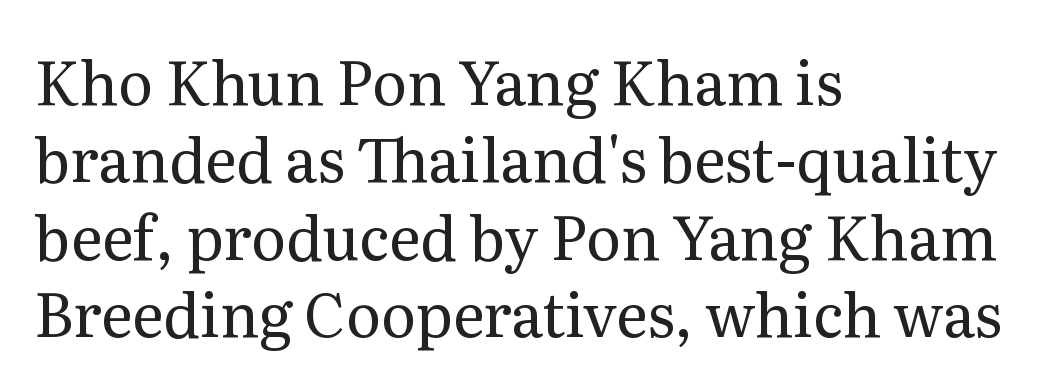
Observe the ordinary spacing: letters are neighbours, not strangers. Do the letters lean? They stand straight. Looks like regular typesetting: each glyph gets only the width it needs. Short and long lines alike share a common starting point at left. The face used here is seriffed, in the tradition of book romans.
